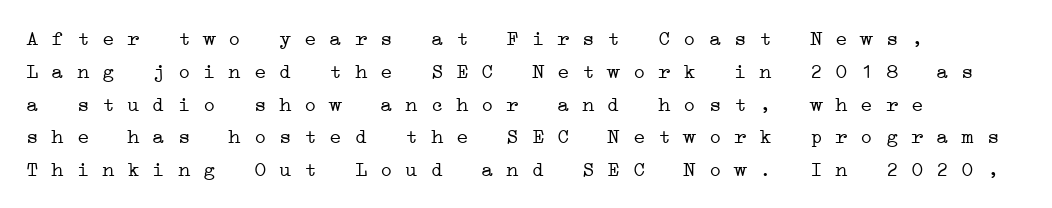
The image shows 21 px text type; set normal line spacing (1.56x), normal letter spacing, not underlined.
